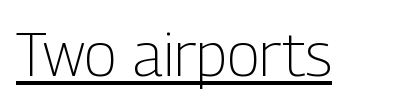
Q: Is the text bold? A: No.
Q: Is the text italic (slanted)? A: No, it is upright.
Q: Is the typeface a serif or a sans-serif typeface? A: Sans-serif.
Q: Is the text underlined? A: Yes.
Q: Is the spacing between letters normal or unusually wide? A: Normal.
Q: Width (condensed, normal, or wide)? A: Condensed.
Q: Stroke contrast? A: Low.
Q: x-height? A: Medium.
Q: Monospaced? A: No.
